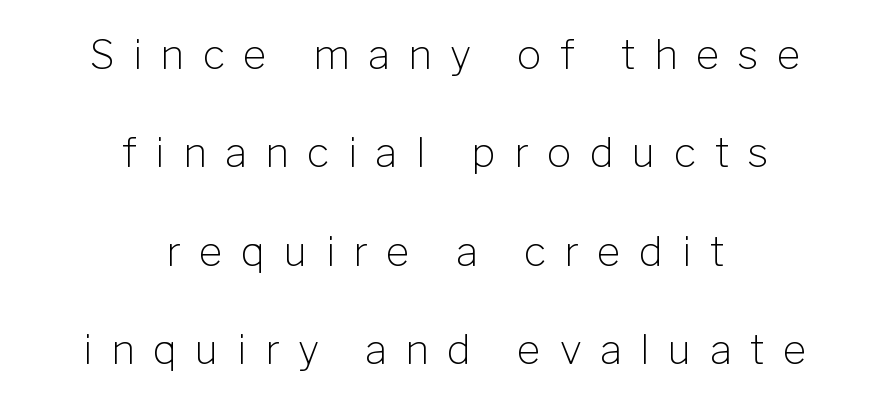
The image shows 41 px light sans-serif type, upright; set centered, loose line spacing (2.4x), unusually wide letter spacing (+0.45 em), not underlined; low stroke contrast and a medium x-height.
